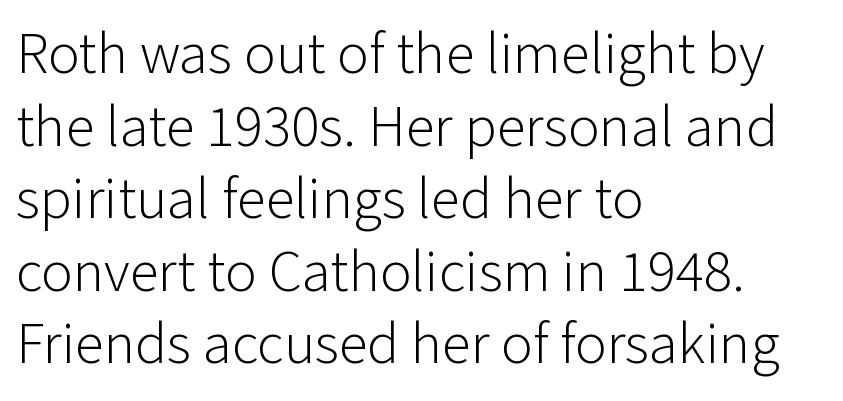
The image shows 59 px light sans-serif type, upright; set left-aligned, line spacing 1.23x, normal letter spacing, not underlined; low stroke contrast and a medium x-height.
